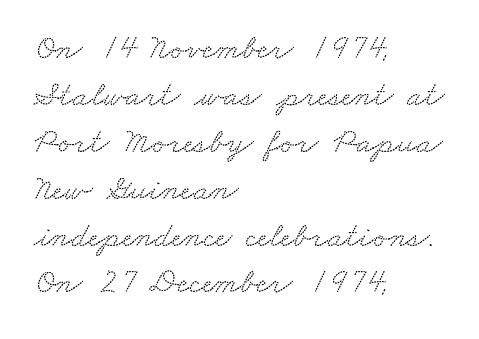
Character widths vary here, with narrow letters taking less room than wide ones. The face used here is seriffed, in the tradition of book romans. The rows are spaced the way most documents space them. A bare baseline throughout the passage. Where is the straight margin? On the left.
